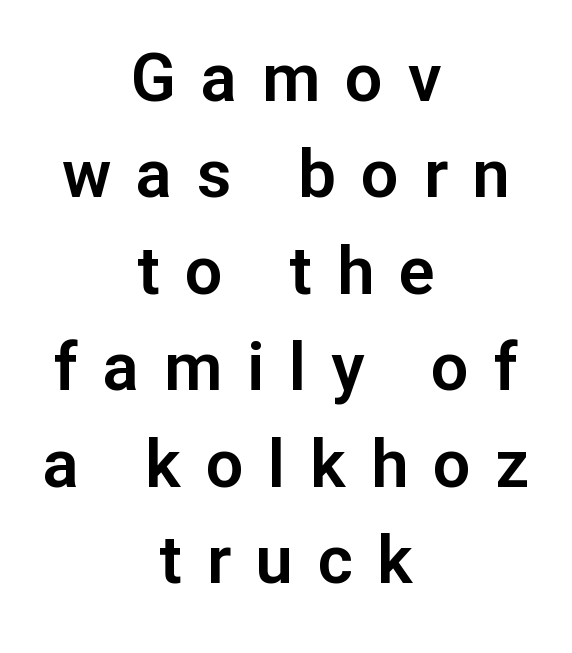
Summary of vertical rhythm: regular, with standard interline spacing. Nope, not italic — everything's standing straight. A typesetter would label this face a sans. There is plenty of visible air inserted between adjacent glyphs. Caption: multi-line text, centered on the measure.
